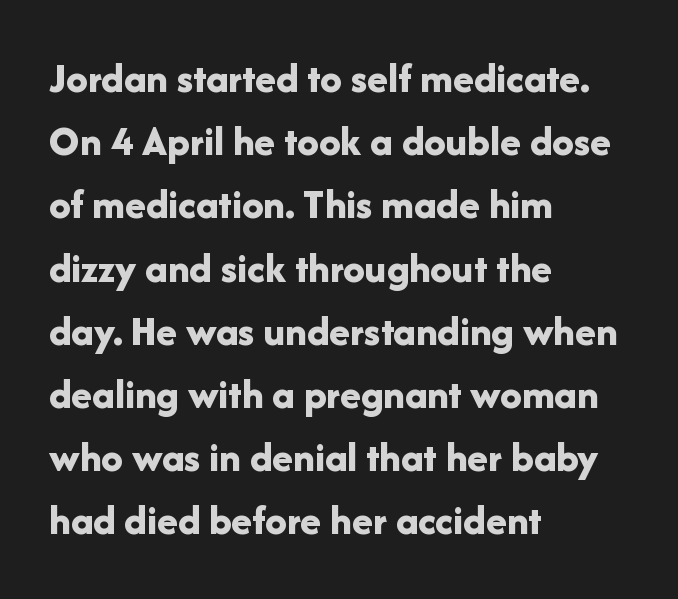
{"serif": "no", "italic": "no", "bold": "yes", "weight": "bold", "width": "normal", "stroke_contrast": "low", "x_height": "medium", "monospaced": "no", "underline": "no", "align": "left", "line_spacing": "normal", "line_spacing_ratio": 1.47, "letter_spacing": "normal", "letter_spacing_em": 0.0, "glyph_px": 43}
